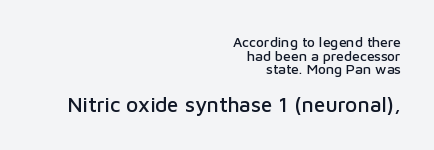
Q: Is the text italic (slanted)? A: No, it is upright.
Q: Is the text underlined? A: No.
Q: How is the paragraph aligned? A: Right-aligned.
Q: Is the spacing between letters normal or unusually wide? A: Normal.
Q: Is the spacing between lines tight, normal or loose? A: Tight.
Q: Which block of text is set in a larger size, the first (top) or the second (bottom)? A: The second (bottom) one.
